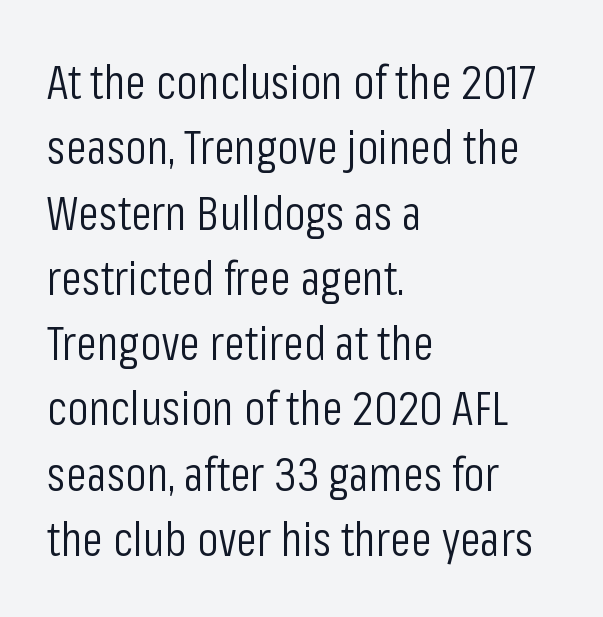
The image shows 48 px light, condensed sans-serif type, upright; set left-aligned, normal line spacing (1.36x), normal letter spacing, not underlined; low stroke contrast and a medium x-height.
